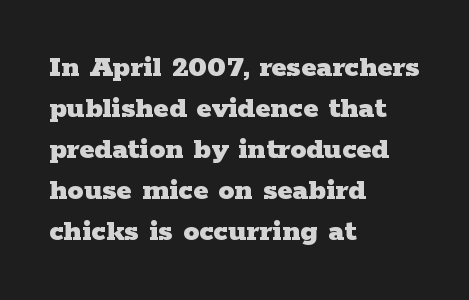
{"serif": "yes", "italic": "no", "bold": "yes", "weight": "heavy", "width": "wide", "stroke_contrast": "low", "x_height": "medium", "monospaced": "no", "underline": "no", "align": "left", "line_spacing": "normal", "line_spacing_ratio": 1.28, "letter_spacing": "normal", "letter_spacing_em": 0.0, "glyph_px": 32}
